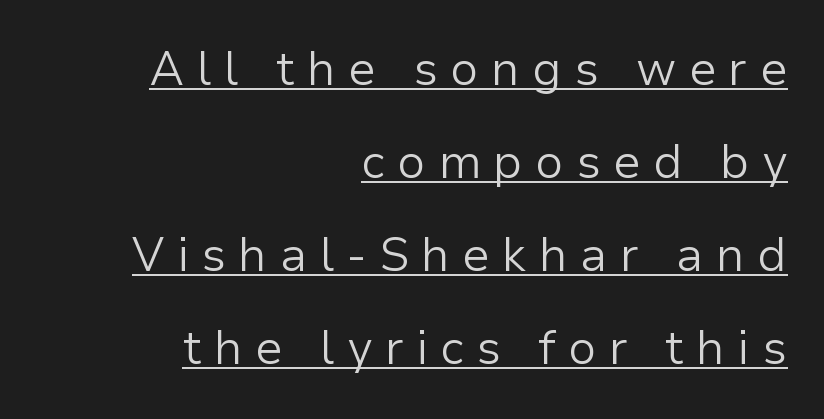
{"serif": "no", "italic": "no", "bold": "no", "weight": "light", "width": "normal", "stroke_contrast": "low", "x_height": "medium", "monospaced": "no", "underline": "yes", "align": "right", "line_spacing": "loose", "line_spacing_ratio": 1.98, "letter_spacing": "wide", "letter_spacing_em": 0.26, "glyph_px": 47}
